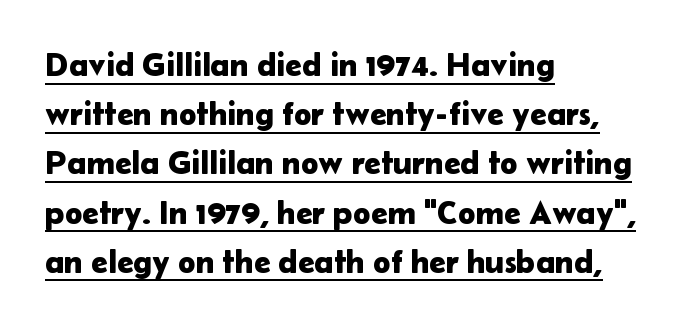
The image shows 33 px sans-serif type, upright; set left-aligned, normal line spacing (1.49x), normal letter spacing, underlined; low stroke contrast and a medium x-height.
